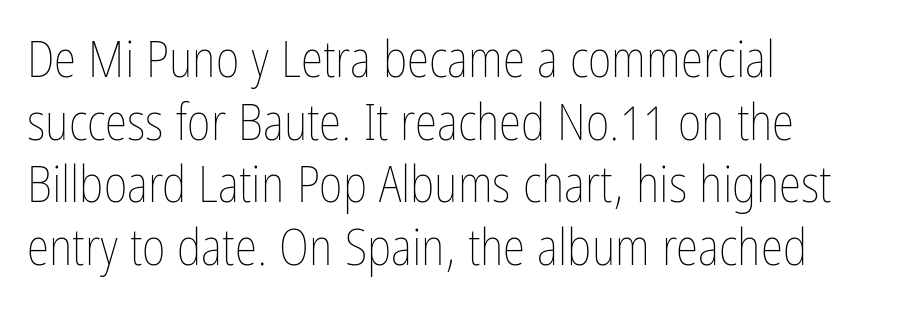
{"italic": "no", "bold": "no", "weight": "thin", "width": "condensed", "stroke_contrast": "low", "x_height": "medium", "monospaced": "no", "underline": "no", "align": "left", "line_spacing_ratio": 1.23, "letter_spacing": "normal", "letter_spacing_em": 0.0, "glyph_px": 51}
